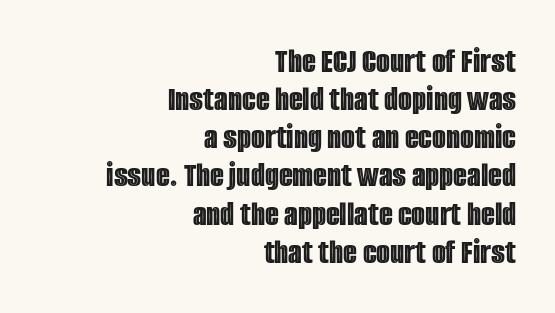
{"italic": "no", "width": "condensed", "x_height": "large", "monospaced": "no", "underline": "no", "align": "right", "line_spacing": "tight", "line_spacing_ratio": 1.06, "letter_spacing": "normal", "letter_spacing_em": 0.0, "glyph_px": 36}
